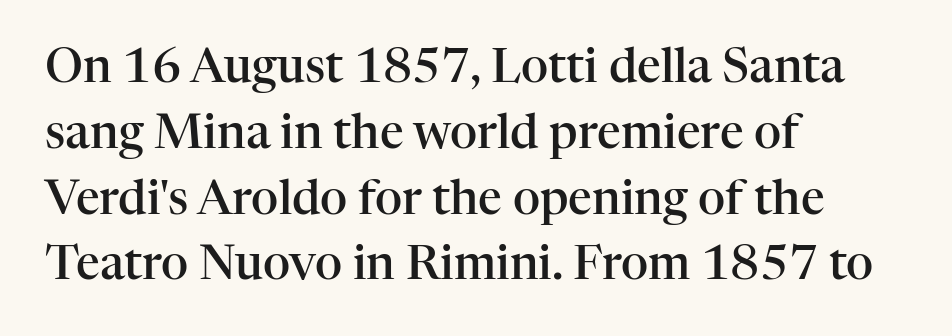
{"serif": "yes", "italic": "no", "bold": "semi", "weight": "semibold", "width": "normal", "stroke_contrast": "high", "x_height": "medium", "monospaced": "no", "underline": "no", "align": "left", "line_spacing": "normal", "line_spacing_ratio": 1.4, "letter_spacing": "normal", "letter_spacing_em": 0.0, "glyph_px": 47}
